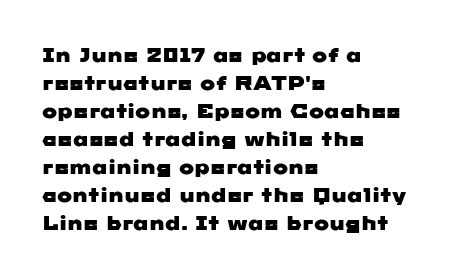
{"underline": "no", "align": "left", "line_spacing": "normal", "line_spacing_ratio": 1.4, "letter_spacing": "normal", "letter_spacing_em": 0.0, "glyph_px": 20}
